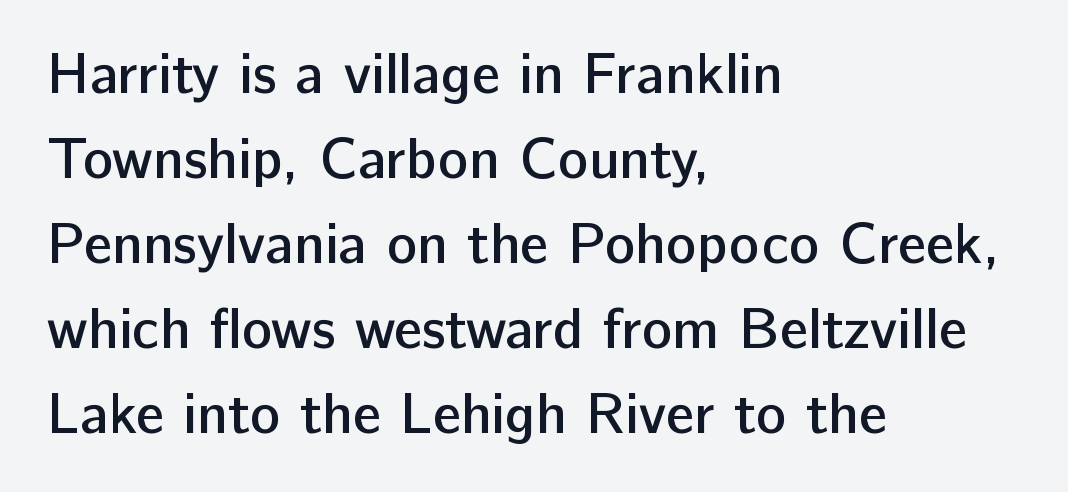
{"serif": "no", "italic": "no", "bold": "semi", "weight": "semibold", "width": "normal", "stroke_contrast": "low", "x_height": "medium", "monospaced": "no", "underline": "no", "align": "left", "line_spacing": "normal", "line_spacing_ratio": 1.49, "letter_spacing": "normal", "letter_spacing_em": 0.0, "glyph_px": 57}
